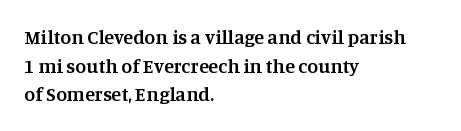
The type sits square on the baseline with zero lean. The lines are quadded left. Is the letter spacing exaggerated? No — it looks like the ordinary default. The designer left line spacing at the default. A bit beefed up — I'd call it semibold rather than bold. Underlining? Definitely not there.
